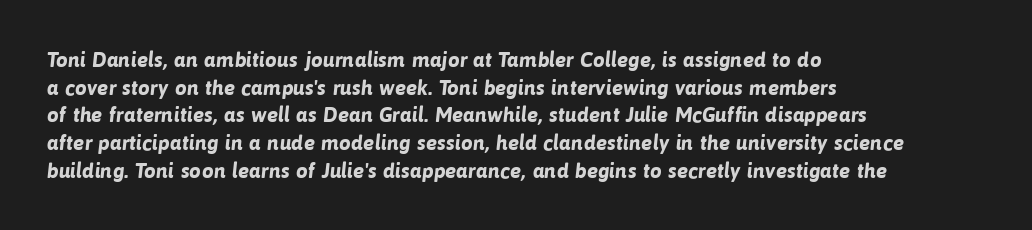
{"bold": "yes", "underline": "no", "align": "left", "line_spacing": "normal", "line_spacing_ratio": 1.32, "letter_spacing": "normal", "letter_spacing_em": 0.0, "glyph_px": 21}
